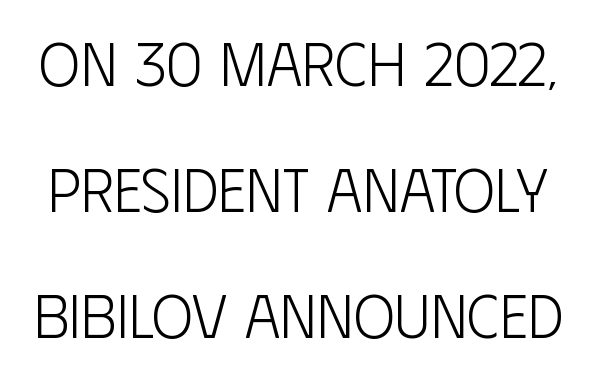
{"serif": "no", "italic": "no", "bold": "no", "weight": "light", "width": "condensed", "stroke_contrast": "low", "x_height": "large", "monospaced": "no", "underline": "no", "line_spacing": "loose", "line_spacing_ratio": 2.03, "letter_spacing": "normal", "letter_spacing_em": 0.0, "glyph_px": 62}
